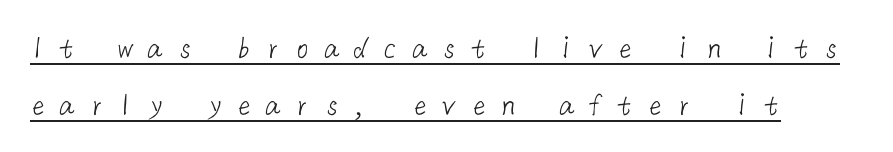
Examine the stroke ends and you'll find no serifs. The line texture is sparse and dotted thanks to wide tracking. The weight would be labelled regular, book, light, or lighter still. These characters rest on top of a visible drawn line.
